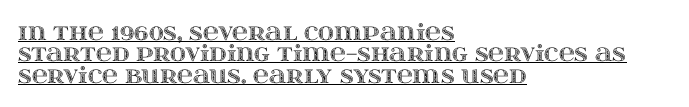
A roman cut, with each character standing at attention. Which margin do the lines hug? The left one — the right edge is uneven. Compared with typical body copy, the letter spacing here is the same. Notice how a bar underscores the lettering throughout. You could barely slide anything between these rows.
